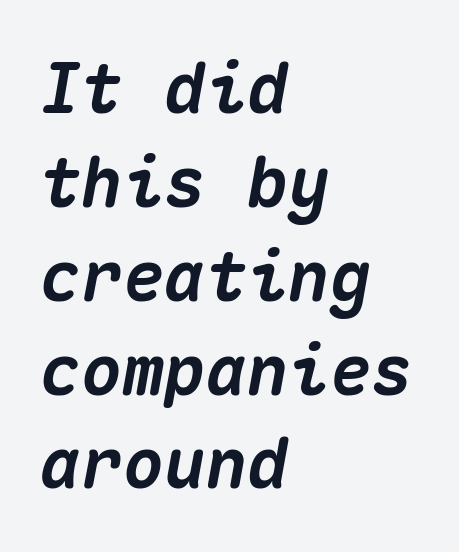
{"italic": "yes", "lean": "right", "slant_degrees": 10, "bold": "yes", "weight": "heavy", "width": "normal", "stroke_contrast": "medium", "x_height": "medium", "monospaced": "yes", "underline": "no", "align": "left", "line_spacing": "normal", "line_spacing_ratio": 1.36, "letter_spacing": "normal", "letter_spacing_em": 0.0, "glyph_px": 69}
